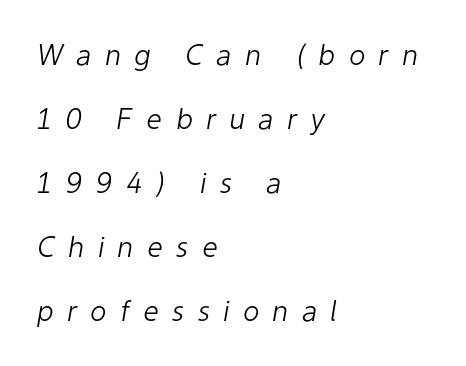
Q: Is the text bold? A: No.
Q: Is the text italic (slanted)? A: Yes, it leans right by about 9 degrees.
Q: Is the text underlined? A: No.
Q: How is the paragraph aligned? A: Left-aligned.
Q: Is the spacing between letters normal or unusually wide? A: Unusually wide.
Q: Is the spacing between lines tight, normal or loose? A: Loose.
Q: Width (condensed, normal, or wide)? A: Normal.
Q: Stroke contrast? A: Low.
Q: x-height? A: Medium.
Q: Monospaced? A: No.
